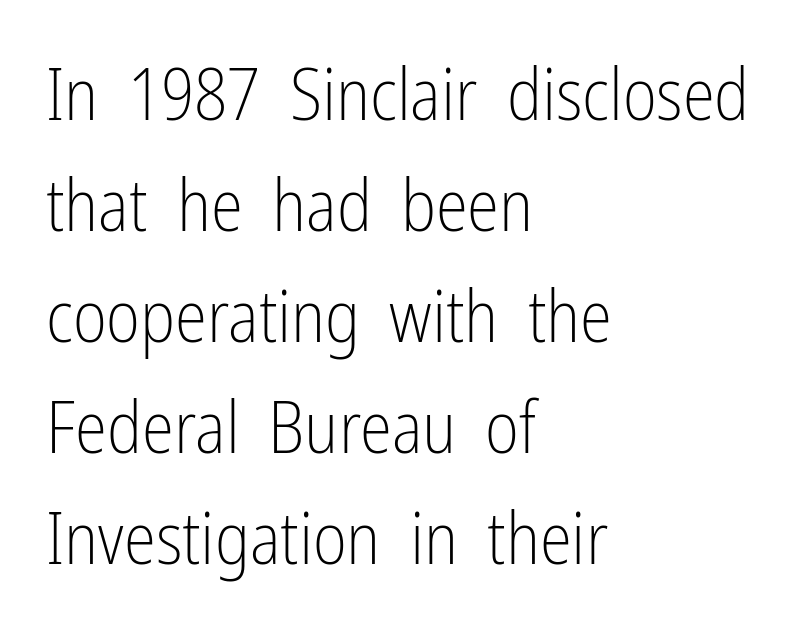
Q: Is the text bold? A: No.
Q: Is the text italic (slanted)? A: No, it is upright.
Q: Is the typeface a serif or a sans-serif typeface? A: Sans-serif.
Q: Is the text underlined? A: No.
Q: How is the paragraph aligned? A: Left-aligned.
Q: Is the spacing between letters normal or unusually wide? A: Normal.
Q: Is the spacing between lines tight, normal or loose? A: Normal.
Q: Width (condensed, normal, or wide)? A: Condensed.
Q: Stroke contrast? A: Low.
Q: x-height? A: Medium.
Q: Monospaced? A: No.
